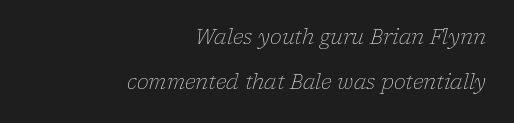
{"italic": "yes", "lean": "right", "slant_degrees": 17, "bold": "no", "underline": "no", "align": "right", "line_spacing": "loose", "line_spacing_ratio": 2.26, "letter_spacing": "normal", "letter_spacing_em": 0.0, "glyph_px": 20}
